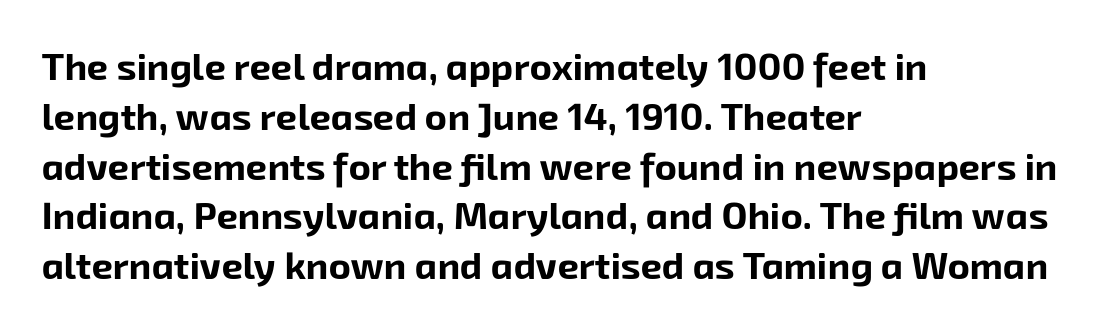
{"serif": "no", "bold": "yes", "weight": "bold", "width": "normal", "stroke_contrast": "low", "x_height": "medium", "monospaced": "no", "underline": "no", "align": "left", "line_spacing": "normal", "line_spacing_ratio": 1.31, "letter_spacing": "normal", "letter_spacing_em": 0.0, "glyph_px": 38}
